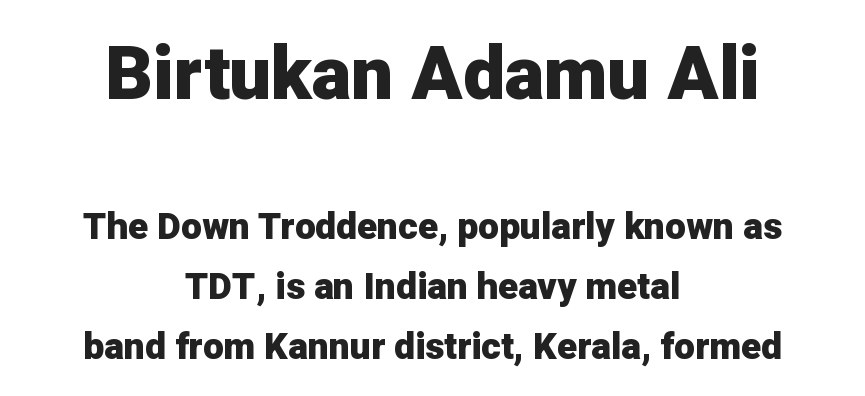
Line starts and ends both wander, symmetrically. In this sample the first text group is rendered at the bigger scale. Thick stems and heavy bowls — unmistakably bold. Posture: vertical. Each row of text sits above clean, open space. Note: no serifs on the glyphs.
